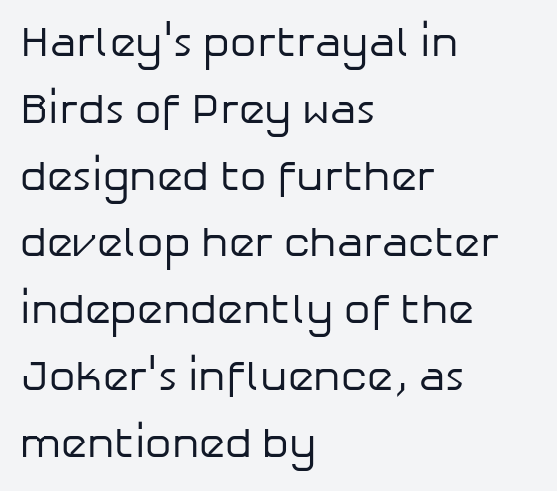
Q: Is the text bold? A: No.
Q: Is the text italic (slanted)? A: No, it is upright.
Q: Is the typeface a serif or a sans-serif typeface? A: Sans-serif.
Q: Is the text underlined? A: No.
Q: How is the paragraph aligned? A: Left-aligned.
Q: Is the spacing between letters normal or unusually wide? A: Normal.
Q: Is the spacing between lines tight, normal or loose? A: Normal.
Q: Width (condensed, normal, or wide)? A: Normal.
Q: Stroke contrast? A: Low.
Q: x-height? A: Medium.
Q: Monospaced? A: No.
